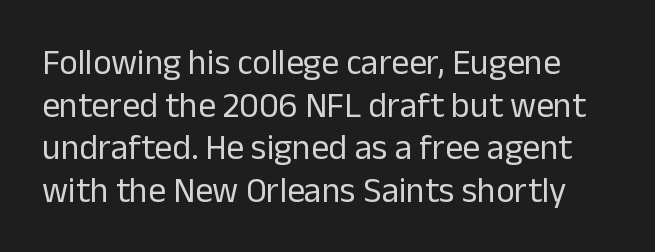
Style check: upright. Nothing heavy about these letters — not bold at all. Bare-footed words on every line. The line texture is even and compact thanks to regular tracking. The designer went with a sans here, leaving each stem footless. Proportional: the letters do not fall into vertical columns.
